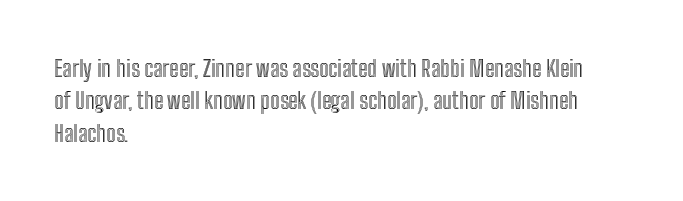
Q: Is the text italic (slanted)? A: No, it is upright.
Q: Is the text underlined? A: No.
Q: How is the paragraph aligned? A: Left-aligned.
Q: Is the spacing between letters normal or unusually wide? A: Normal.
Q: Is the spacing between lines tight, normal or loose? A: Normal.
